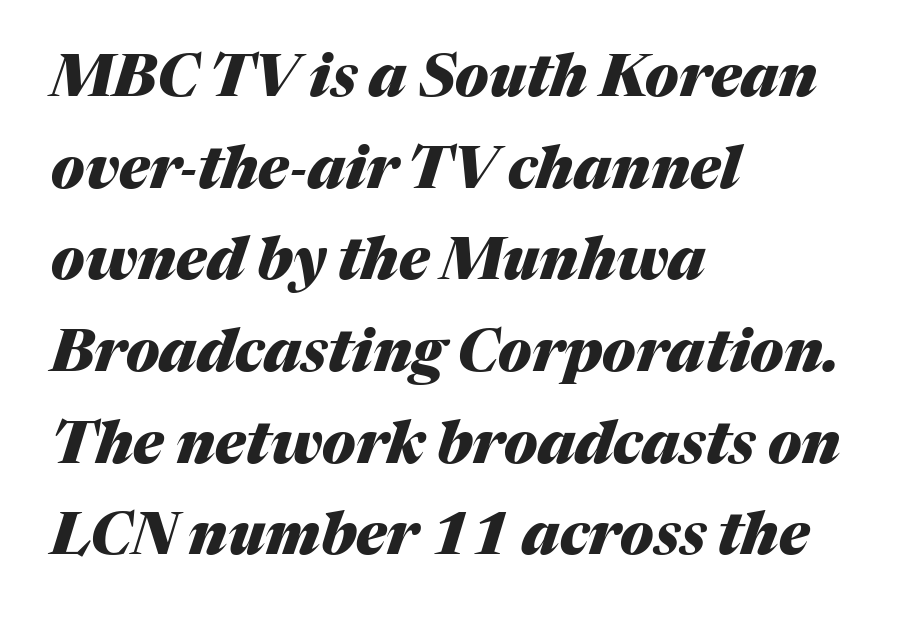
Letter spacing: default. Would a proofreader flag this as italicized? Yes. Layout note: lines flush left. Quick note: interline space is typical. You could not count columns in this text — the font is proportionally spaced. Quick note: underline off.
